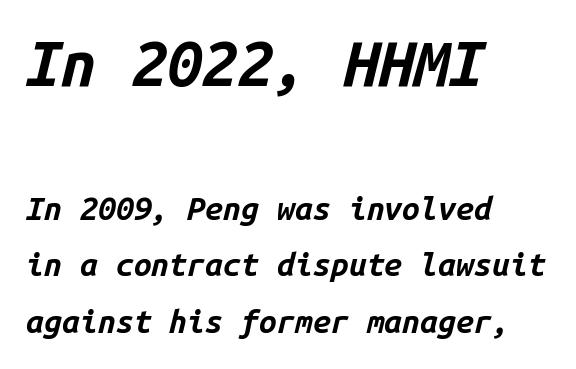
Emphasis-style slanted type is in use. The glyphs are unaccompanied by any horizontal stroke below them. This sample is left-justified, so line endings fall wherever the words run out. Bigger letters appear in the top chunk; the bottom chunk is reduced.
